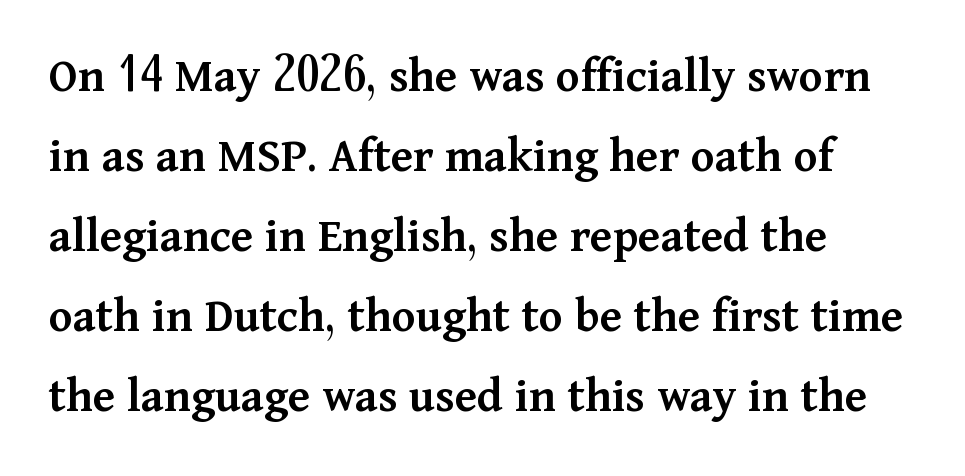
Q: Is the text bold? A: Semi-bold.
Q: Is the text italic (slanted)? A: No, it is upright.
Q: Is the typeface a serif or a sans-serif typeface? A: Serif.
Q: Is the text underlined? A: No.
Q: How is the paragraph aligned? A: Left-aligned.
Q: Is the spacing between letters normal or unusually wide? A: Normal.
Q: Is the spacing between lines tight, normal or loose? A: Normal.
Q: Width (condensed, normal, or wide)? A: Normal.
Q: Stroke contrast? A: Medium.
Q: x-height? A: Medium.
Q: Monospaced? A: No.
